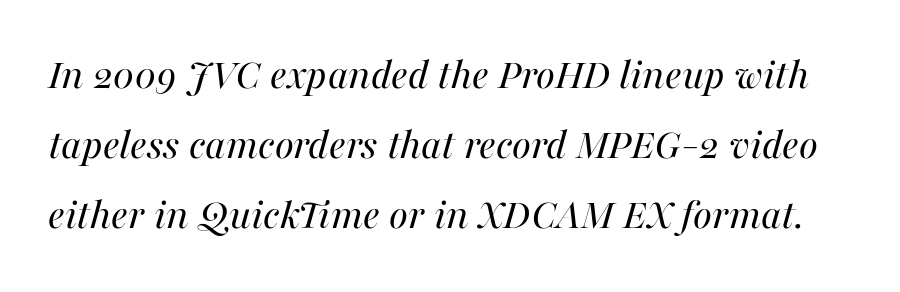
A typesetter would call this proportional, since set widths differ per character. Is there much room between lines? A standard amount, neither cramped nor airy. The line texture is even and compact thanks to regular tracking. Emphasis-style slanted type is in use. The letters look calm and open, with moderate or lighter stems.
